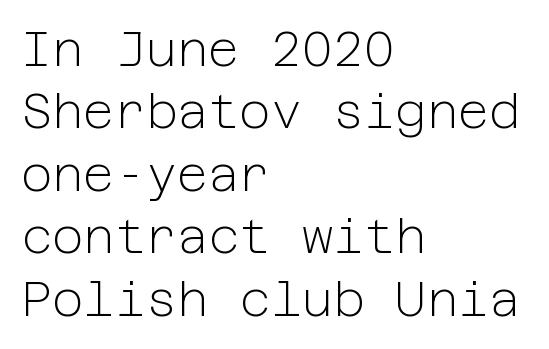
No extra ink here — the face is not bold. The axis of the letterforms is exactly vertical. Which margin do the lines hug? The left one — the right edge is uneven. Beneath every word, the page is bare.
